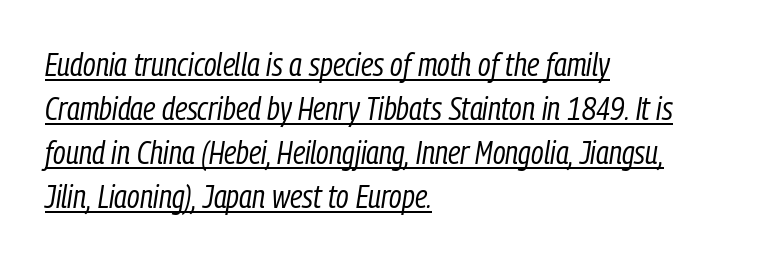
{"italic": "yes", "lean": "right", "slant_degrees": 9, "bold": "no", "weight": "regular", "width": "condensed", "stroke_contrast": "low", "x_height": "medium", "monospaced": "no", "underline": "yes", "align": "left", "line_spacing": "normal", "line_spacing_ratio": 1.37, "letter_spacing": "normal", "letter_spacing_em": 0.0, "glyph_px": 32}
